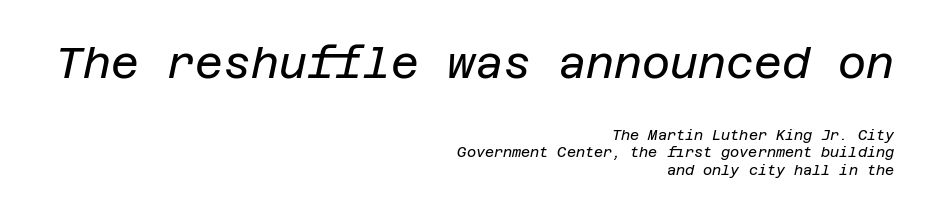
Q: Is the text bold? A: No.
Q: Is the text italic (slanted)? A: Yes, it leans right by about 12 degrees.
Q: Is the text underlined? A: No.
Q: How is the paragraph aligned? A: Right-aligned.
Q: Is the spacing between letters normal or unusually wide? A: Normal.
Q: Is the spacing between lines tight, normal or loose? A: Normal.
Q: Which block of text is set in a larger size, the first (top) or the second (bottom)? A: The first (top) one.
Q: Width (condensed, normal, or wide)? A: Normal.
Q: Stroke contrast? A: Low.
Q: x-height? A: Large.
